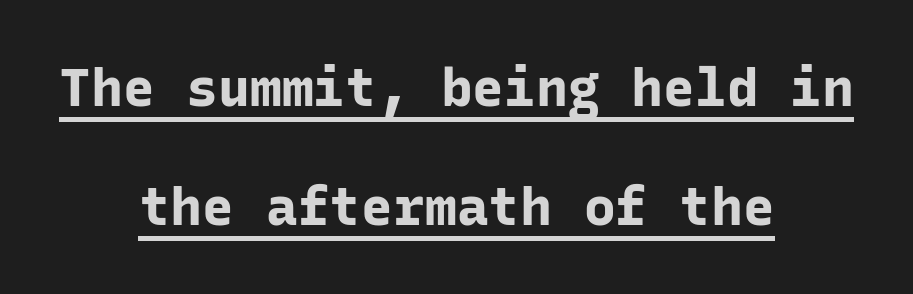
{"serif": "no", "italic": "no", "bold": "yes", "weight": "bold", "width": "normal", "stroke_contrast": "low", "x_height": "medium", "monospaced": "yes", "underline": "yes", "align": "center", "line_spacing": "loose", "line_spacing_ratio": 2.24, "letter_spacing": "normal", "letter_spacing_em": 0.0, "glyph_px": 53}
